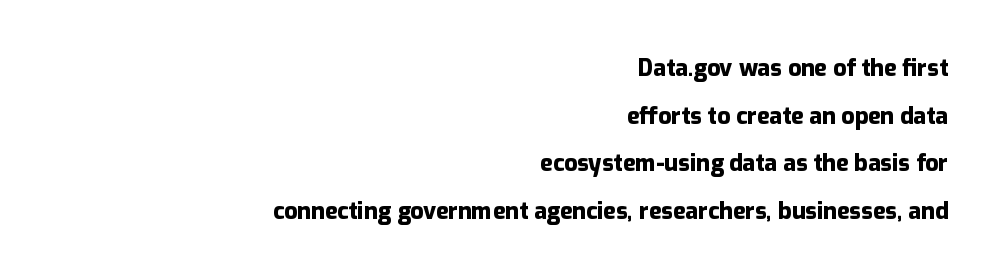
{"italic": "no", "bold": "yes", "underline": "no", "align": "right", "line_spacing": "loose", "line_spacing_ratio": 2.07, "letter_spacing": "normal", "letter_spacing_em": 0.0, "glyph_px": 23}
